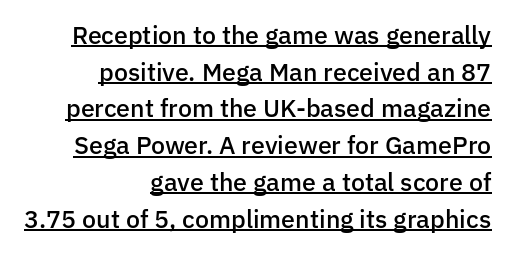
Look at the stroke-to-counter ratio: somewhat heavy, a semibold. No extra tracking has been applied to these lines. Do the letters lean? They stand straight. The rendering uses a moderate line-height, typical for paragraphs. A student would call this right alignment; a typographer would say flush right, rag left.
